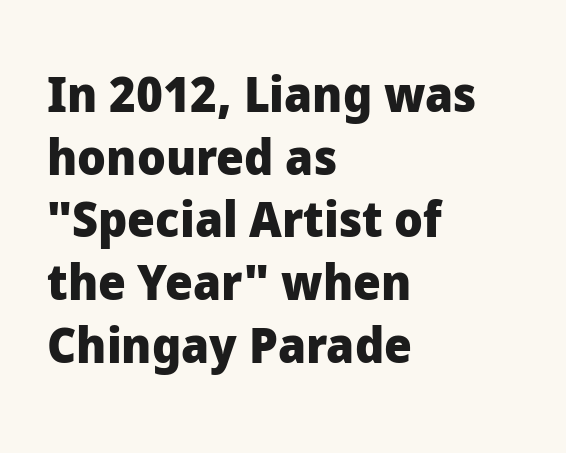
Q: Is the text bold? A: Yes.
Q: Is the text italic (slanted)? A: No, it is upright.
Q: Is the typeface a serif or a sans-serif typeface? A: Sans-serif.
Q: Is the text underlined? A: No.
Q: How is the paragraph aligned? A: Left-aligned.
Q: Is the spacing between letters normal or unusually wide? A: Normal.
Q: Is the spacing between lines tight, normal or loose? A: Normal.
Q: Width (condensed, normal, or wide)? A: Normal.
Q: Stroke contrast? A: Low.
Q: x-height? A: Medium.
Q: Monospaced? A: No.
